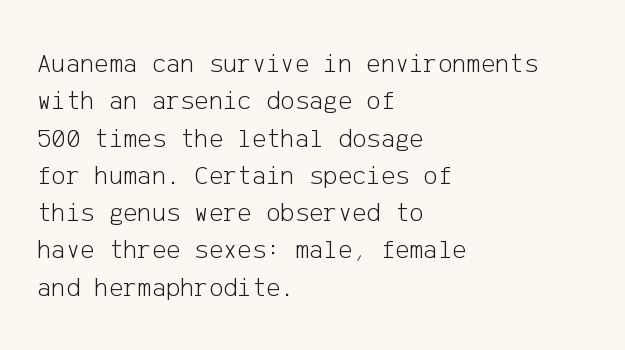
The image shows 27 px text type, upright; set left-aligned, normal line spacing (1.38x), normal letter spacing, not underlined.
